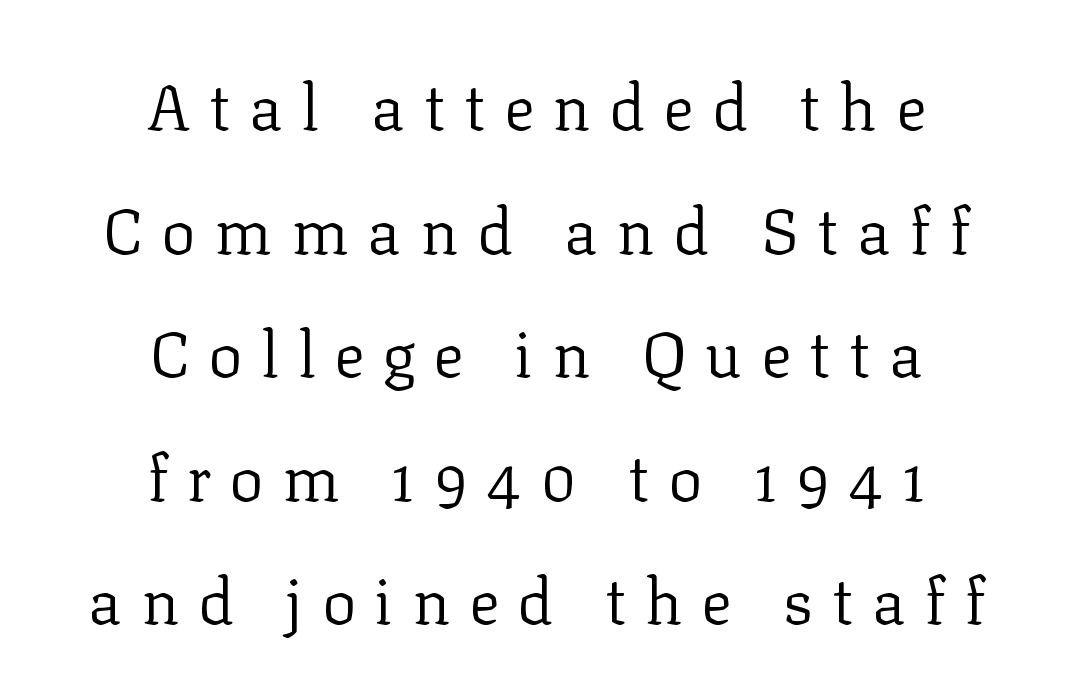
The image shows 64 px regular-weight serif type, upright; set centered, loose line spacing (1.93x), unusually wide letter spacing (+0.29 em), not underlined; low stroke contrast and a medium x-height.
